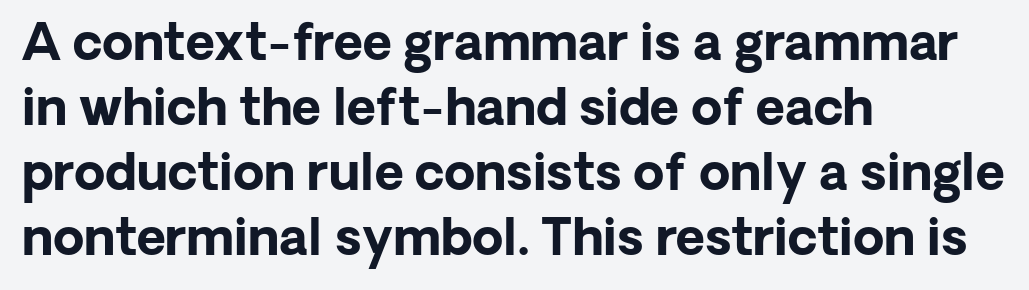
{"serif": "no", "italic": "no", "bold": "yes", "weight": "bold", "width": "normal", "stroke_contrast": "low", "x_height": "medium", "monospaced": "no", "underline": "no", "align": "left", "line_spacing": "normal", "line_spacing_ratio": 1.3, "letter_spacing": "normal", "letter_spacing_em": 0.0, "glyph_px": 50}
